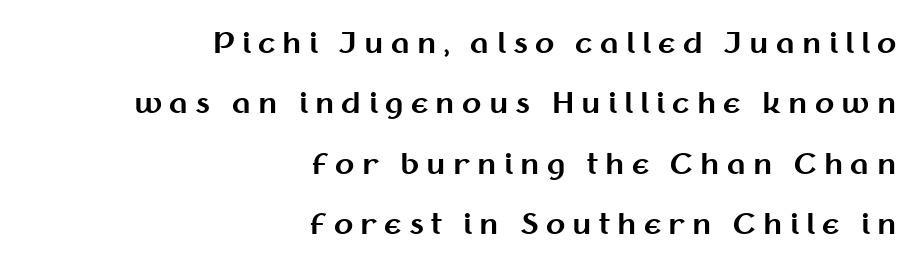
The image shows 28 px bold sans-serif type, upright; set right-aligned, loose line spacing (2.16x), unusually wide letter spacing (+0.26 em), not underlined; medium stroke contrast and a medium x-height.
